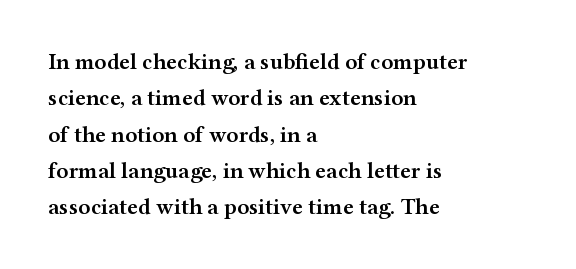
Q: Is the text bold? A: Semi-bold.
Q: Is the text italic (slanted)? A: No, it is upright.
Q: Is the text underlined? A: No.
Q: How is the paragraph aligned? A: Left-aligned.
Q: Is the spacing between letters normal or unusually wide? A: Normal.
Q: Is the spacing between lines tight, normal or loose? A: Normal.
